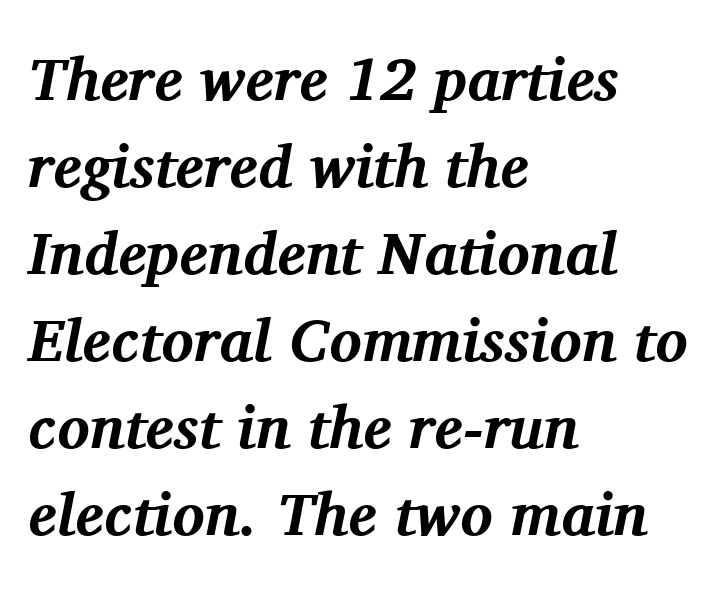
{"serif": "yes", "italic": "yes", "lean": "right", "slant_degrees": 11, "bold": "yes", "weight": "bold", "width": "normal", "stroke_contrast": "medium", "x_height": "medium", "monospaced": "no", "underline": "no", "align": "left", "line_spacing": "normal", "line_spacing_ratio": 1.45, "letter_spacing": "normal", "letter_spacing_em": 0.0, "glyph_px": 60}
